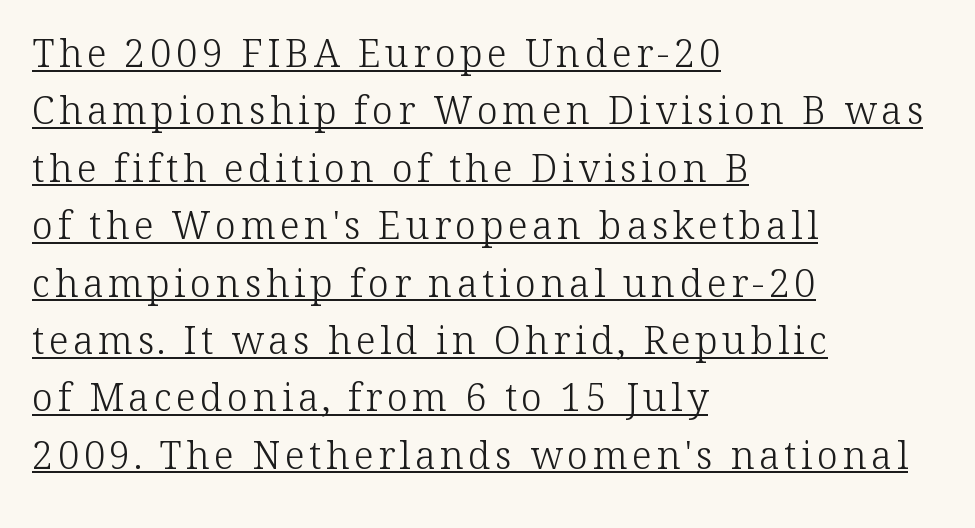
The image shows 38 px light serif type, upright; set left-aligned, normal line spacing (1.51x), underlined; low stroke contrast and a medium x-height.
